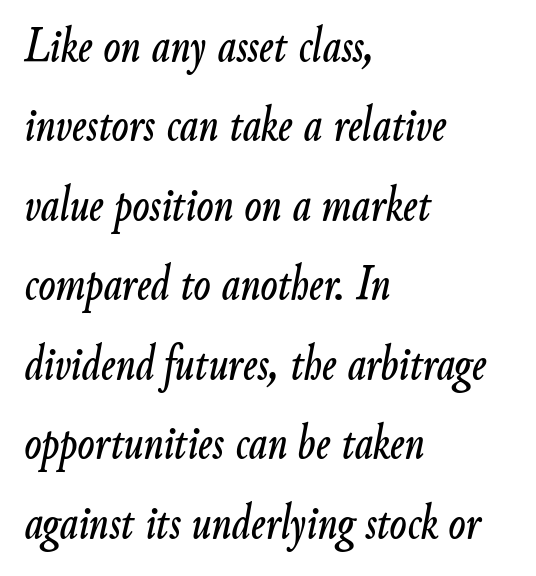
{"italic": "yes", "lean": "right", "slant_degrees": 9, "width": "condensed", "stroke_contrast": "low", "x_height": "small", "monospaced": "no", "underline": "no", "align": "left", "line_spacing": "normal", "line_spacing_ratio": 1.59, "letter_spacing": "normal", "letter_spacing_em": 0.0, "glyph_px": 50}
